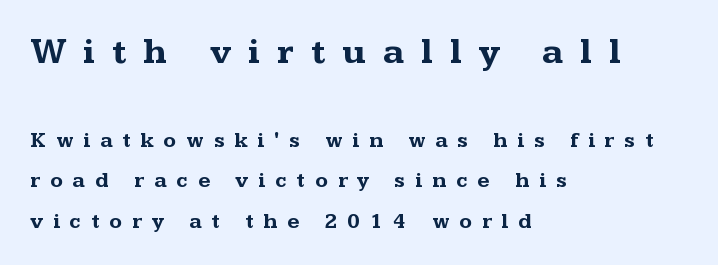
Display-style spreading of the glyphs; the letterfit is very open. Nope, not italic — everything's standing straight. The type family on display is of the serif kind. The initial chunk of copy outweighs the following chunk in type size. Reading down the column, the eye jumps a long way to each next line.
